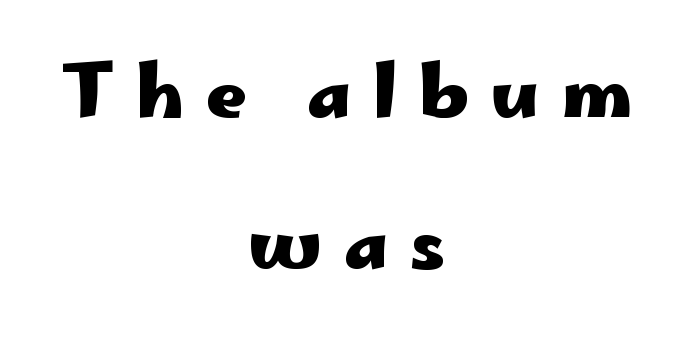
{"serif": "no", "italic": "no", "bold": "yes", "weight": "heavy", "width": "wide", "stroke_contrast": "low", "x_height": "small", "monospaced": "no", "underline": "no", "align": "center", "line_spacing": "loose", "line_spacing_ratio": 2.13, "letter_spacing": "wide", "letter_spacing_em": 0.31, "glyph_px": 71}
